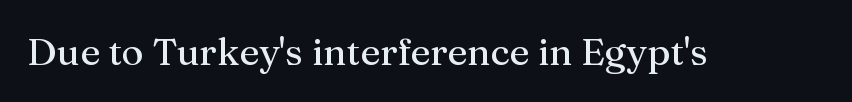
Q: Is the text italic (slanted)? A: No, it is upright.
Q: Is the typeface a serif or a sans-serif typeface? A: Serif.
Q: Is the text underlined? A: No.
Q: Is the spacing between letters normal or unusually wide? A: Normal.
Q: Width (condensed, normal, or wide)? A: Normal.
Q: Stroke contrast? A: Medium.
Q: x-height? A: Medium.
Q: Monospaced? A: No.
